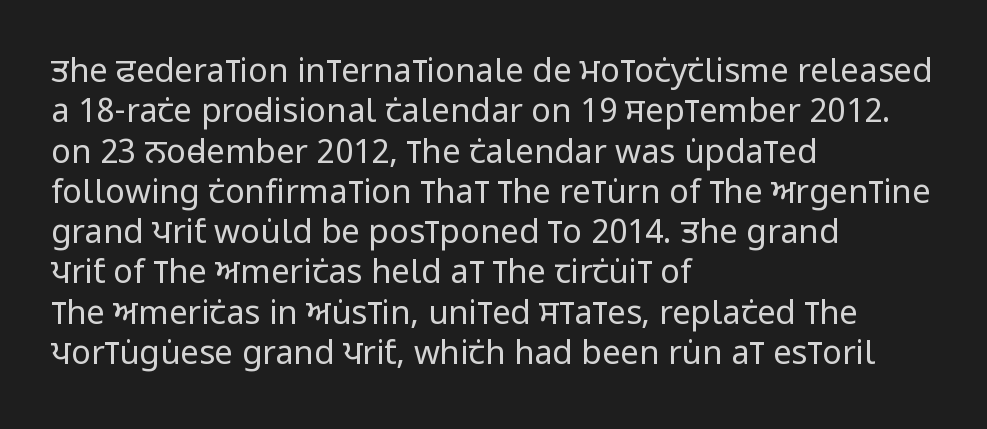
{"serif": "no", "italic": "no", "bold": "no", "weight": "regular", "width": "condensed", "stroke_contrast": "low", "x_height": "large", "monospaced": "no", "underline": "no", "align": "left", "line_spacing_ratio": 1.22, "letter_spacing": "normal", "letter_spacing_em": 0.0, "glyph_px": 33}
